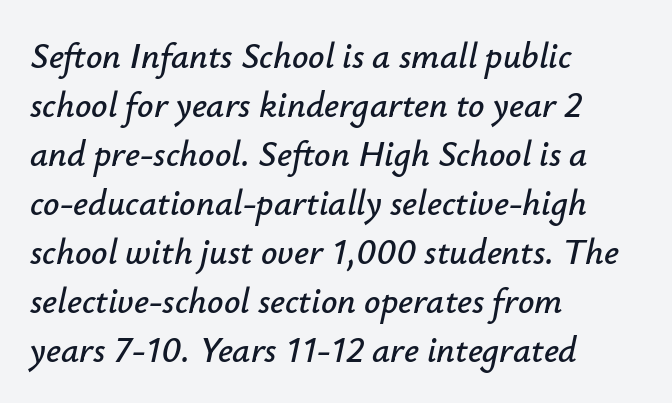
The image shows 36 px text type, italic (leaning right); set left-aligned, normal line spacing (1.36x), normal letter spacing, not underlined; low stroke contrast and a small x-height.
